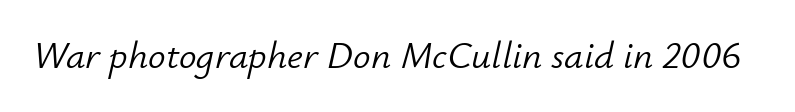
The image shows 39 px light type, italic (leaning right); set normal letter spacing, not underlined; low stroke contrast and a small x-height.
